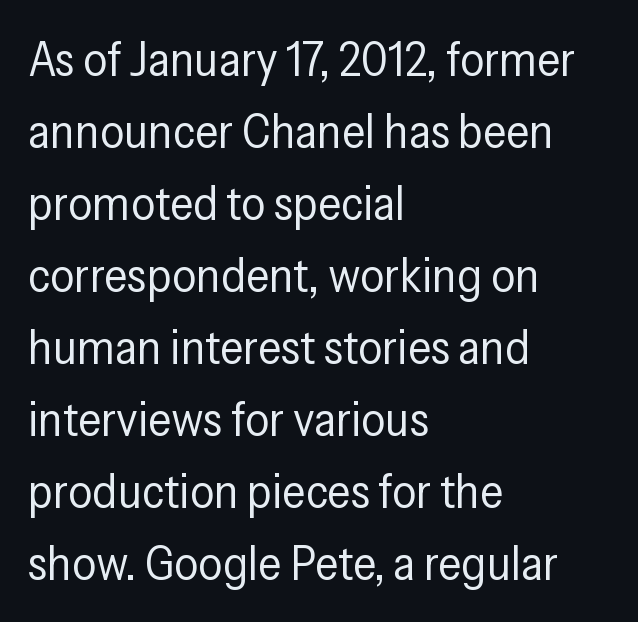
Students, observe: this is what conventionally led text looks like. Line starts are locked; line ends wander. Letters have the restrained weight of plain body copy at most. Glyph-to-glyph distance matches everyday printed text. Proportional: the letters do not fall into vertical columns.
